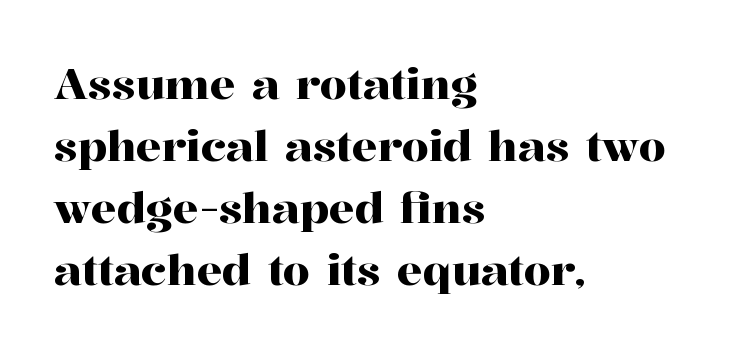
Upright lettering throughout. The face used here is seriffed, in the tradition of book romans. The lines sit at an ordinary, default distance from one another. The string is rendered with underlining switched off. Note the varied advance widths — an 'i' is clearly narrower than an 'm'. Left-aligned paragraph, ragged on the right.
